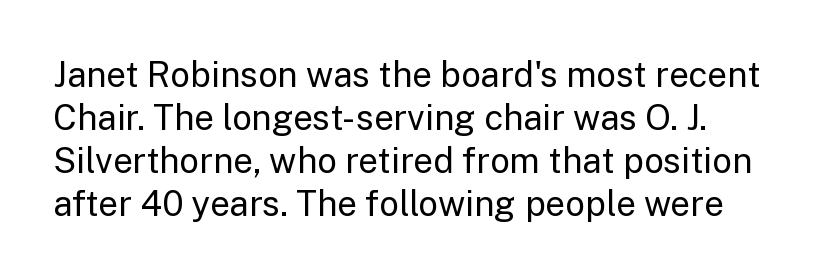
Q: Is the text bold? A: No.
Q: Is the text italic (slanted)? A: No, it is upright.
Q: Is the typeface a serif or a sans-serif typeface? A: Sans-serif.
Q: Is the text underlined? A: No.
Q: Is the spacing between letters normal or unusually wide? A: Normal.
Q: Width (condensed, normal, or wide)? A: Normal.
Q: Stroke contrast? A: Low.
Q: x-height? A: Medium.
Q: Monospaced? A: No.
